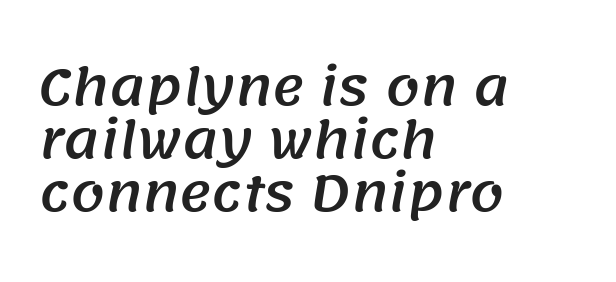
Note the varied advance widths — an 'i' is clearly narrower than an 'm'. The foot of each line stays bare and open. Short note: letters normally spaced. The typeface chosen for these lines omits serifs. Caption: multi-line text, flush left, ragged right. The space between consecutive lines is stingy.
